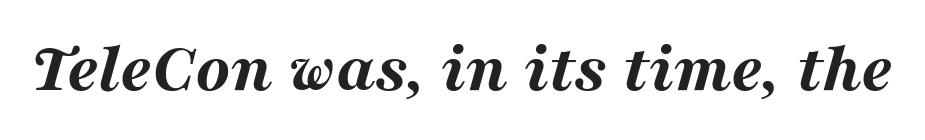
Q: Is the text bold? A: Yes.
Q: Is the text italic (slanted)? A: Yes, it leans right by about 16 degrees.
Q: Is the text underlined? A: No.
Q: Is the spacing between letters normal or unusually wide? A: Normal.
Q: Width (condensed, normal, or wide)? A: Wide.
Q: Stroke contrast? A: Medium.
Q: x-height? A: Medium.
Q: Monospaced? A: No.
